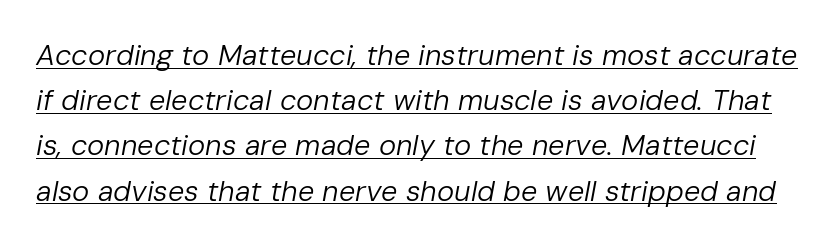
Underlining? Definitely there. Letter spacing: default. Varying glyph widths throughout — classic text-font behaviour. Notice how descenders clear the ascenders below comfortably — that's standard leading.
